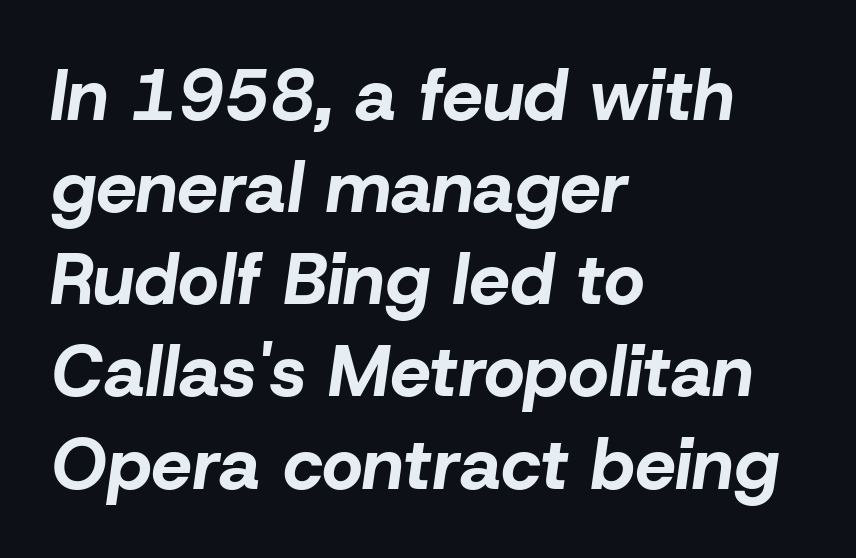
Q: Is the text bold? A: Yes.
Q: Is the text italic (slanted)? A: Yes, it leans right by about 8 degrees.
Q: Is the text underlined? A: No.
Q: How is the paragraph aligned? A: Left-aligned.
Q: Is the spacing between letters normal or unusually wide? A: Normal.
Q: Is the spacing between lines tight, normal or loose? A: Normal.
Q: Width (condensed, normal, or wide)? A: Normal.
Q: Stroke contrast? A: Low.
Q: x-height? A: Medium.
Q: Monospaced? A: No.
